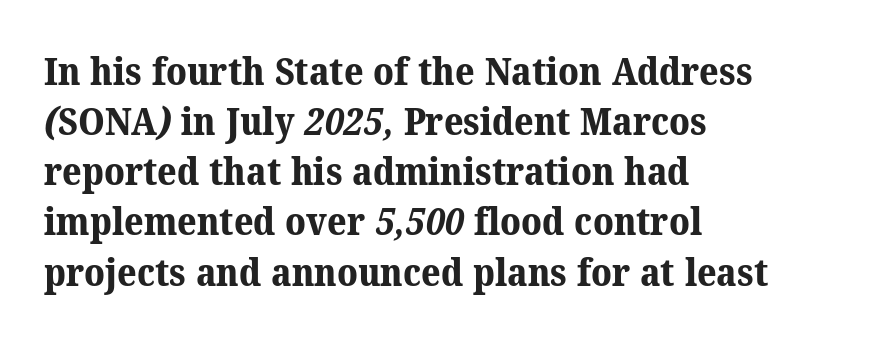
The image shows 38 px bold serif type; set left-aligned, normal line spacing (1.32x), normal letter spacing, not underlined; medium stroke contrast and a medium x-height.
